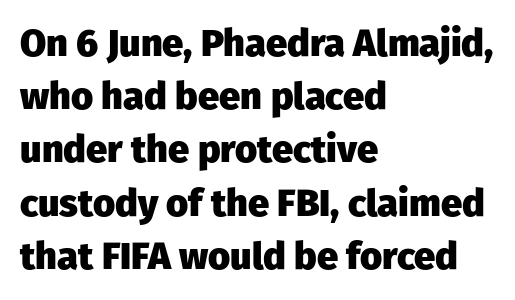
Q: Is the text bold? A: Yes.
Q: Is the text italic (slanted)? A: No, it is upright.
Q: Is the typeface a serif or a sans-serif typeface? A: Sans-serif.
Q: Is the text underlined? A: No.
Q: How is the paragraph aligned? A: Left-aligned.
Q: Is the spacing between letters normal or unusually wide? A: Normal.
Q: Is the spacing between lines tight, normal or loose? A: Normal.
Q: Width (condensed, normal, or wide)? A: Normal.
Q: Stroke contrast? A: Low.
Q: x-height? A: Medium.
Q: Monospaced? A: No.
